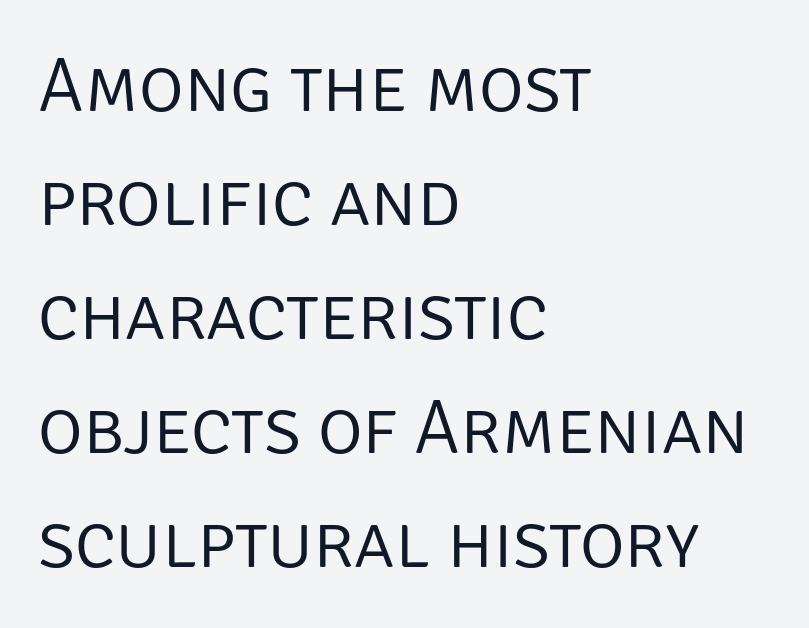
The image shows 77 px light sans-serif type, upright; set left-aligned, normal line spacing (1.48x), normal letter spacing, not underlined; low stroke contrast and a large x-height.
